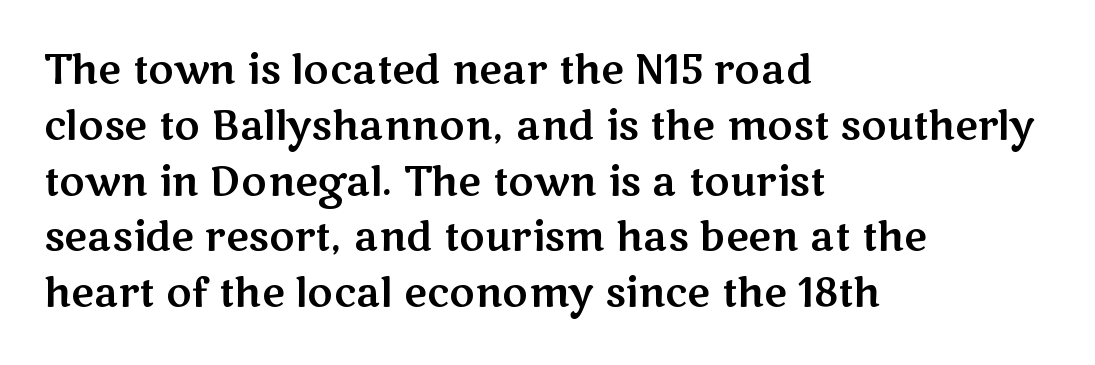
The passage shown is typed in a proportional face where columns would drift. Beneath every word, the page is bare. Glyph-to-glyph distance matches everyday printed text. These lines are composed in type without serifs. Typeset ragged right — the left edge is the straight one.
